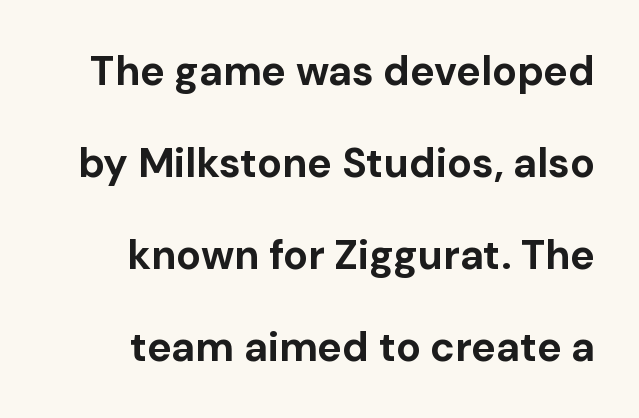
Q: Is the text bold? A: Yes.
Q: Is the text italic (slanted)? A: No, it is upright.
Q: Is the typeface a serif or a sans-serif typeface? A: Sans-serif.
Q: Is the text underlined? A: No.
Q: How is the paragraph aligned? A: Right-aligned.
Q: Is the spacing between letters normal or unusually wide? A: Normal.
Q: Is the spacing between lines tight, normal or loose? A: Loose.
Q: Width (condensed, normal, or wide)? A: Normal.
Q: Stroke contrast? A: Low.
Q: x-height? A: Medium.
Q: Monospaced? A: No.
